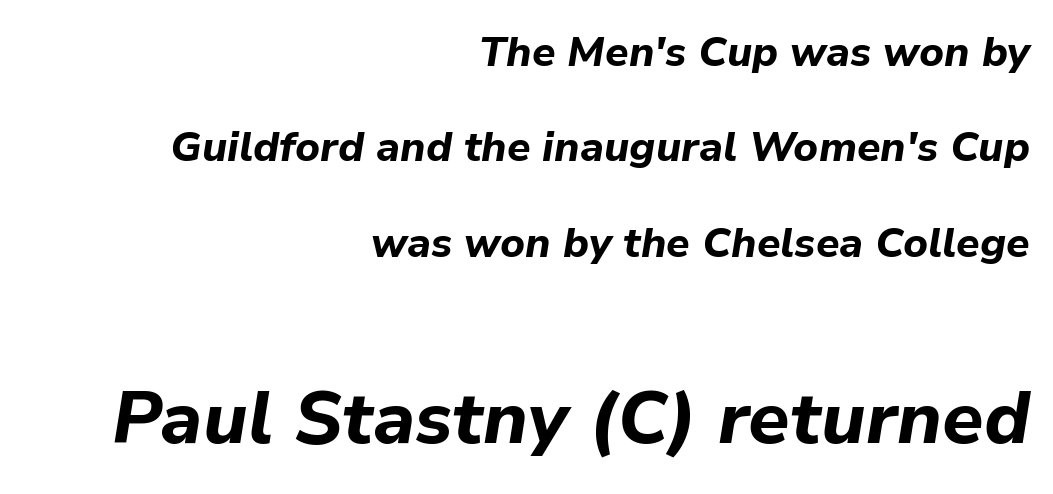
{"italic": "yes", "lean": "right", "slant_degrees": 9, "bold": "yes", "weight": "bold", "width": "normal", "stroke_contrast": "low", "x_height": "medium", "monospaced": "no", "underline": "no", "align": "right", "line_spacing": "loose", "line_spacing_ratio": 2.27, "letter_spacing": "normal", "letter_spacing_em": 0.0, "larger_block": "second", "size_ratio": 1.76, "glyph_px": 74}
